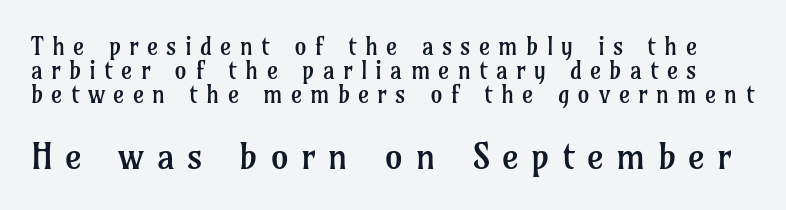
Varying glyph widths throughout — classic text-font behaviour. You could barely slide anything between these rows. The words here are not underlined. To sum up the face: it has serifs. No letter is thick-stroked: the sample isn't bold.
